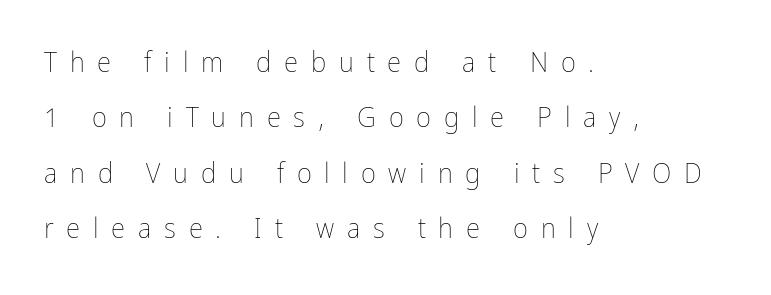
A light-to-regular cut is what we see here. The lines in this sample share a left origin and differ only in where they stop. Look at the tracking — it's clearly loosened, letters drifting apart. Notice the wide empty band between every row — that's loose leading. Italic: no, the glyphs are upright roman.
